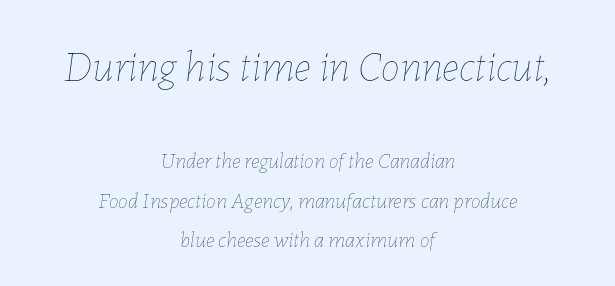
{"italic": "yes", "lean": "right", "slant_degrees": 7, "bold": "no", "weight": "thin", "width": "normal", "stroke_contrast": "low", "x_height": "medium", "monospaced": "no", "underline": "no", "align": "center", "line_spacing_ratio": 1.79, "letter_spacing": "normal", "letter_spacing_em": 0.0, "larger_block": "first", "size_ratio": 1.95, "glyph_px": 43}
